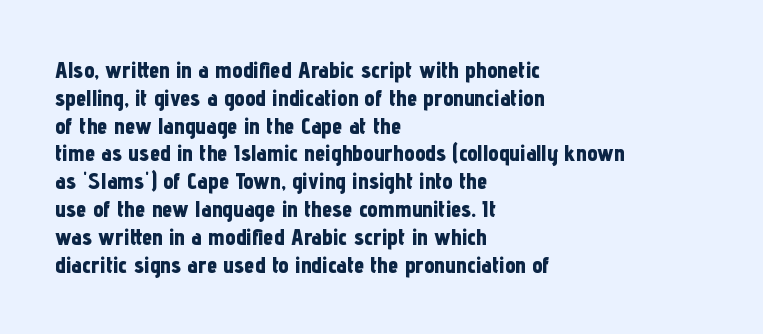
{"italic": "no", "bold": "yes", "underline": "no", "align": "left", "line_spacing_ratio": 1.21, "letter_spacing": "normal", "letter_spacing_em": 0.0, "glyph_px": 23}
